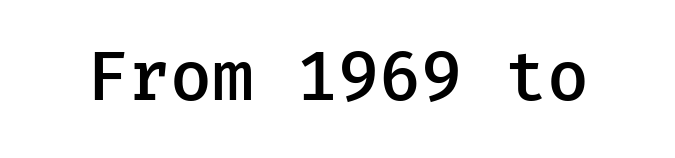
Q: Is the text bold? A: Semi-bold.
Q: Is the text italic (slanted)? A: No, it is upright.
Q: Is the typeface a serif or a sans-serif typeface? A: Sans-serif.
Q: Is the text underlined? A: No.
Q: Is the spacing between letters normal or unusually wide? A: Normal.
Q: Width (condensed, normal, or wide)? A: Normal.
Q: Stroke contrast? A: Low.
Q: x-height? A: Medium.
Q: Monospaced? A: Yes.
